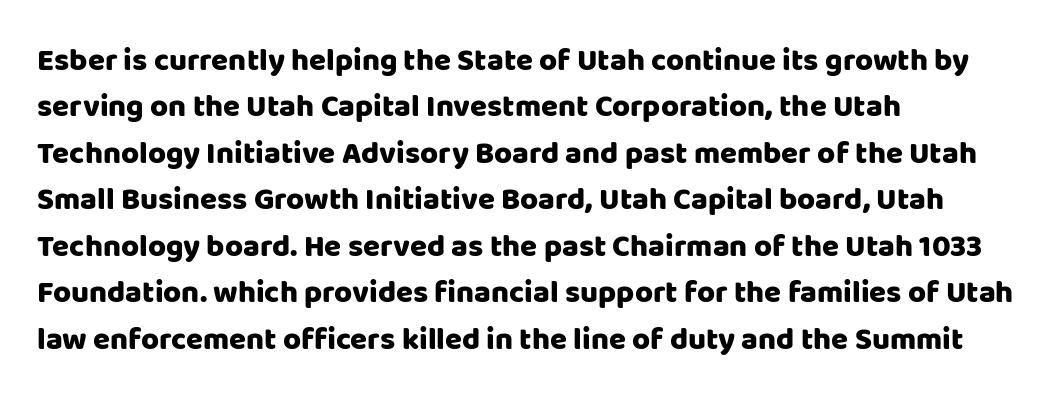
Q: Is the text italic (slanted)? A: No, it is upright.
Q: Is the typeface a serif or a sans-serif typeface? A: Sans-serif.
Q: Is the text underlined? A: No.
Q: How is the paragraph aligned? A: Left-aligned.
Q: Is the spacing between letters normal or unusually wide? A: Normal.
Q: Is the spacing between lines tight, normal or loose? A: Normal.
Q: Width (condensed, normal, or wide)? A: Normal.
Q: Stroke contrast? A: Low.
Q: x-height? A: Large.
Q: Monospaced? A: No.
